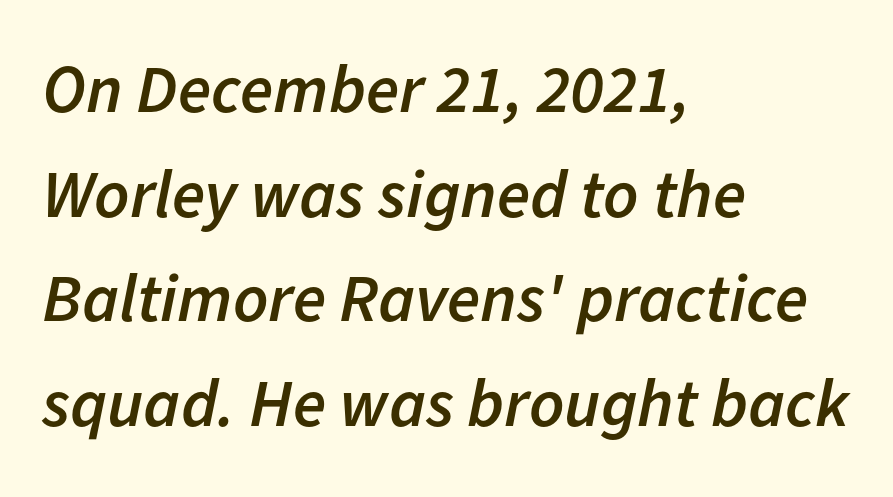
{"italic": "yes", "lean": "right", "slant_degrees": 11, "bold": "semi", "weight": "semibold", "width": "normal", "stroke_contrast": "low", "x_height": "medium", "monospaced": "no", "underline": "no", "align": "left", "line_spacing": "normal", "line_spacing_ratio": 1.54, "letter_spacing": "normal", "letter_spacing_em": 0.0, "glyph_px": 68}
